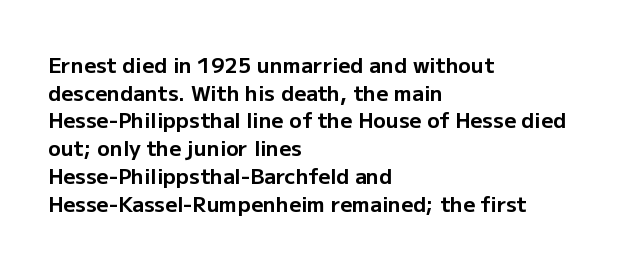
{"italic": "no", "bold": "yes", "underline": "no", "align": "left", "line_spacing": "normal", "line_spacing_ratio": 1.32, "letter_spacing": "normal", "letter_spacing_em": 0.0, "glyph_px": 21}
